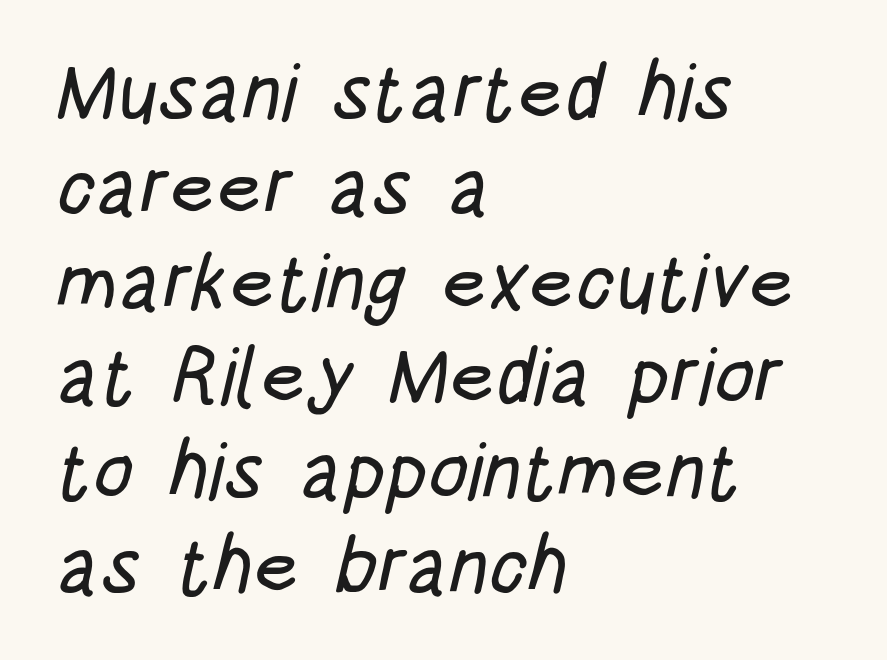
{"serif": "no", "width": "condensed", "stroke_contrast": "low", "x_height": "large", "monospaced": "no", "underline": "no", "align": "left", "line_spacing_ratio": 1.2, "letter_spacing": "normal", "letter_spacing_em": 0.0, "glyph_px": 79}
